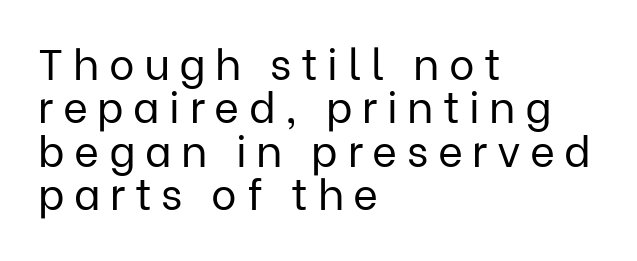
Q: Is the text bold? A: No.
Q: Is the text italic (slanted)? A: No, it is upright.
Q: Is the typeface a serif or a sans-serif typeface? A: Sans-serif.
Q: Is the text underlined? A: No.
Q: How is the paragraph aligned? A: Left-aligned.
Q: Is the spacing between letters normal or unusually wide? A: Unusually wide.
Q: Is the spacing between lines tight, normal or loose? A: Tight.
Q: Width (condensed, normal, or wide)? A: Normal.
Q: Stroke contrast? A: Low.
Q: x-height? A: Medium.
Q: Monospaced? A: No.
